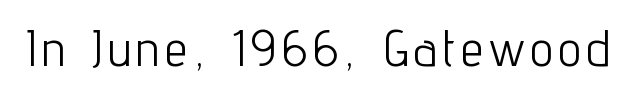
{"serif": "no", "italic": "no", "bold": "no", "weight": "light", "width": "condensed", "stroke_contrast": "low", "x_height": "medium", "monospaced": "no", "underline": "no", "glyph_px": 51}
